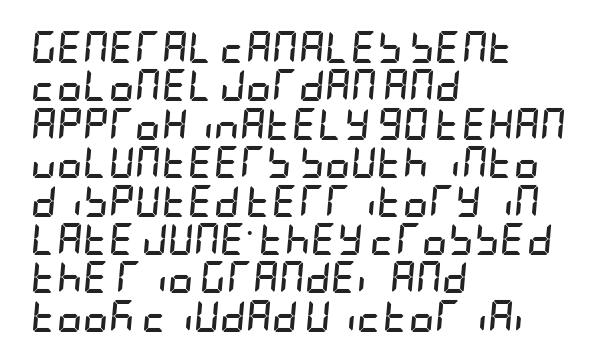
Q: Is the text bold? A: Yes.
Q: Is the text italic (slanted)? A: Yes, it leans right by about 5 degrees.
Q: Is the text underlined? A: No.
Q: How is the paragraph aligned? A: Left-aligned.
Q: Is the spacing between letters normal or unusually wide? A: Normal.
Q: Width (condensed, normal, or wide)? A: Condensed.
Q: Stroke contrast? A: Low.
Q: x-height? A: Large.
